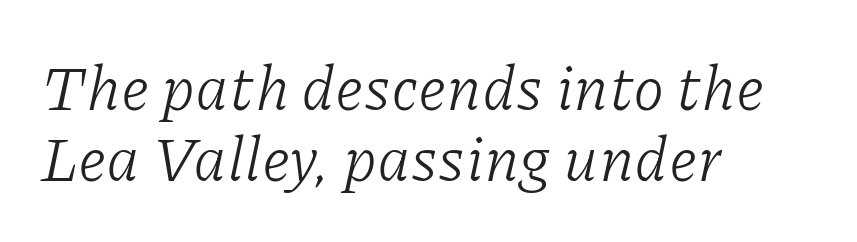
Is the letter spacing exaggerated? No — it looks like the ordinary default. Compared with typical paragraphs, the rows here are closer together. Is the block centered? No — it sits flush against the left margin. It's the slanting kind of type. Counters stay open thanks to moderate or lighter strokes. The font family rendered here belongs to the serif group.
